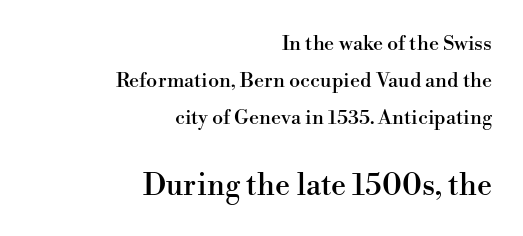
{"serif": "yes", "italic": "no", "width": "normal", "stroke_contrast": "high", "x_height": "small", "monospaced": "no", "underline": "no", "align": "right", "line_spacing_ratio": 1.86, "letter_spacing": "normal", "letter_spacing_em": 0.0, "larger_block": "second", "size_ratio": 1.5, "glyph_px": 30}
